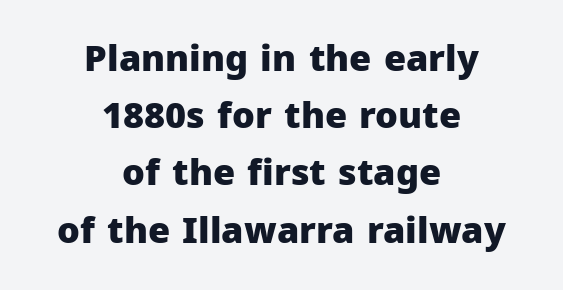
{"serif": "no", "italic": "no", "bold": "yes", "weight": "heavy", "width": "normal", "stroke_contrast": "low", "x_height": "medium", "monospaced": "no", "underline": "no", "align": "center", "line_spacing": "normal", "line_spacing_ratio": 1.59, "letter_spacing": "normal", "letter_spacing_em": 0.0, "glyph_px": 36}
